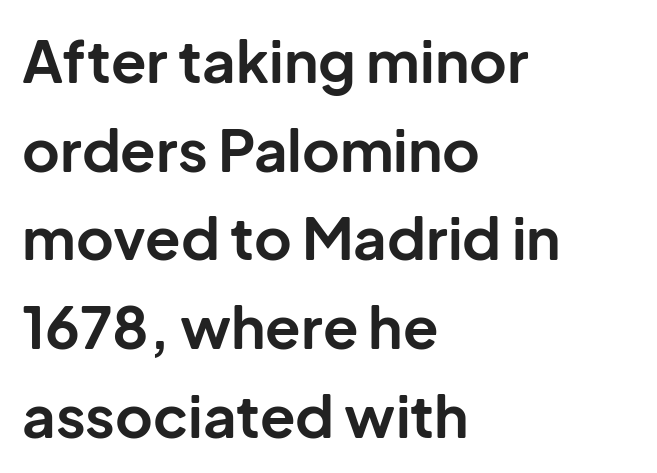
The space beneath each line is pristine and unruled. Characters remain perfectly vertical along every line. Leading: standard. Character widths vary here, with narrow letters taking less room than wide ones. Typographic density is high because the face is bold. Font category for this specimen: sans-serif.
